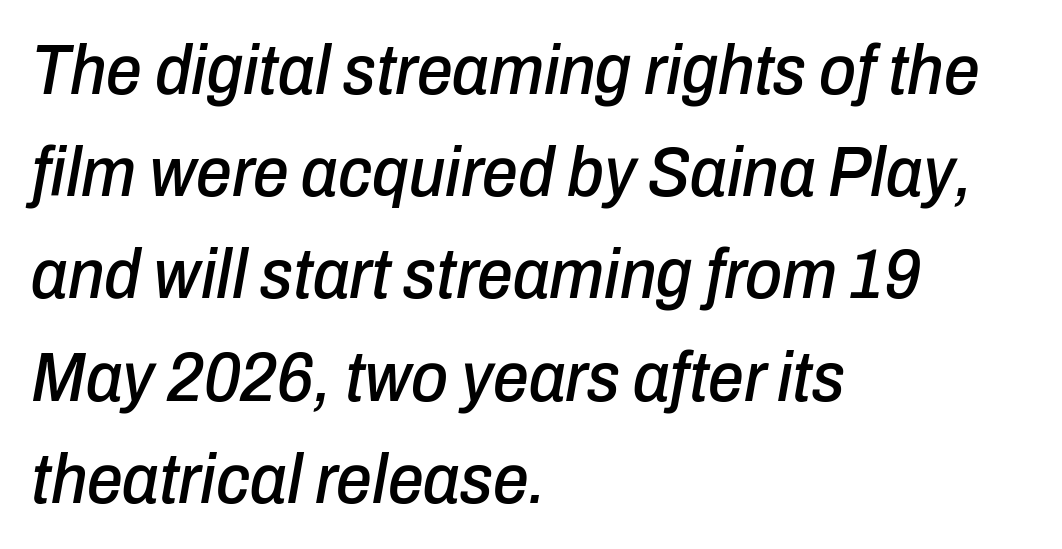
Q: Is the text italic (slanted)? A: Yes, it leans right by about 10 degrees.
Q: Is the text underlined? A: No.
Q: How is the paragraph aligned? A: Left-aligned.
Q: Is the spacing between letters normal or unusually wide? A: Normal.
Q: Is the spacing between lines tight, normal or loose? A: Normal.
Q: Width (condensed, normal, or wide)? A: Condensed.
Q: Stroke contrast? A: Low.
Q: x-height? A: Medium.
Q: Monospaced? A: No.
